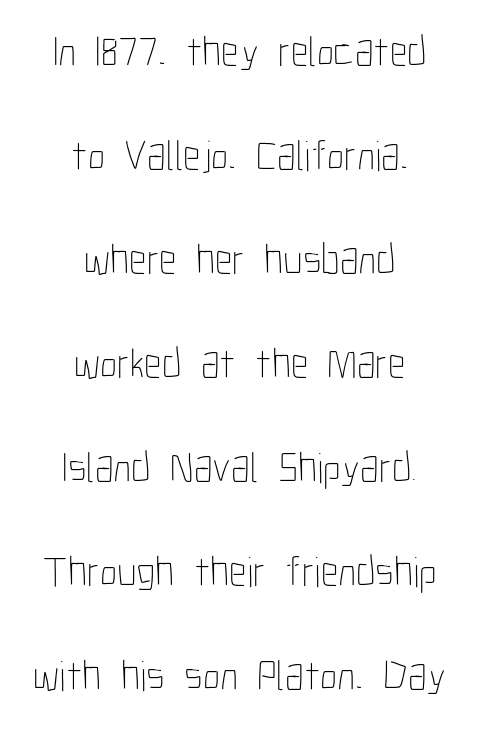
Q: Is the text bold? A: No.
Q: Is the text italic (slanted)? A: No, it is upright.
Q: Is the text underlined? A: No.
Q: How is the paragraph aligned? A: Centered.
Q: Is the spacing between letters normal or unusually wide? A: Normal.
Q: Is the spacing between lines tight, normal or loose? A: Loose.
Q: Width (condensed, normal, or wide)? A: Condensed.
Q: Stroke contrast? A: Low.
Q: x-height? A: Medium.
Q: Monospaced? A: No.
